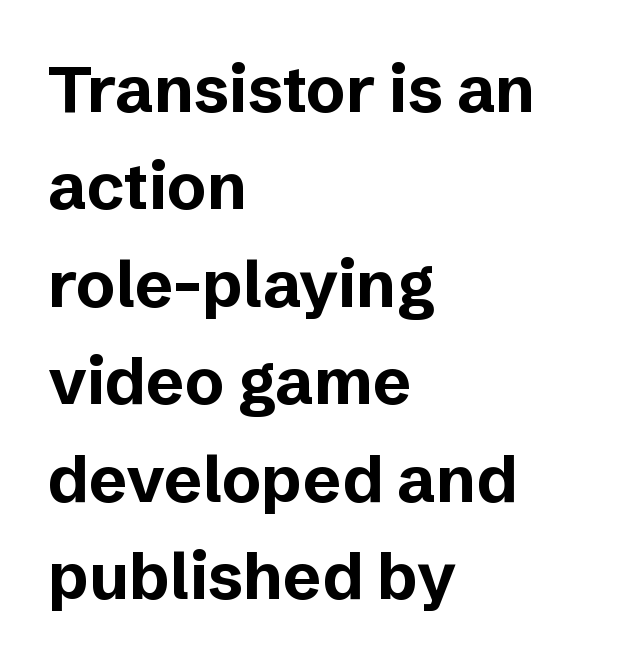
Q: Is the text bold? A: Yes.
Q: Is the text italic (slanted)? A: No, it is upright.
Q: Is the typeface a serif or a sans-serif typeface? A: Sans-serif.
Q: Is the text underlined? A: No.
Q: How is the paragraph aligned? A: Left-aligned.
Q: Is the spacing between letters normal or unusually wide? A: Normal.
Q: Is the spacing between lines tight, normal or loose? A: Normal.
Q: Width (condensed, normal, or wide)? A: Normal.
Q: Stroke contrast? A: Low.
Q: x-height? A: Medium.
Q: Monospaced? A: No.
